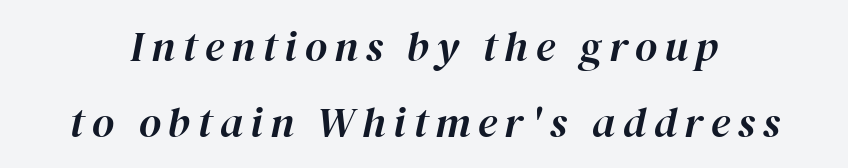
The image shows 43 px text type, italic (leaning right); set line spacing 1.76x, not underlined; high stroke contrast and a medium x-height.
